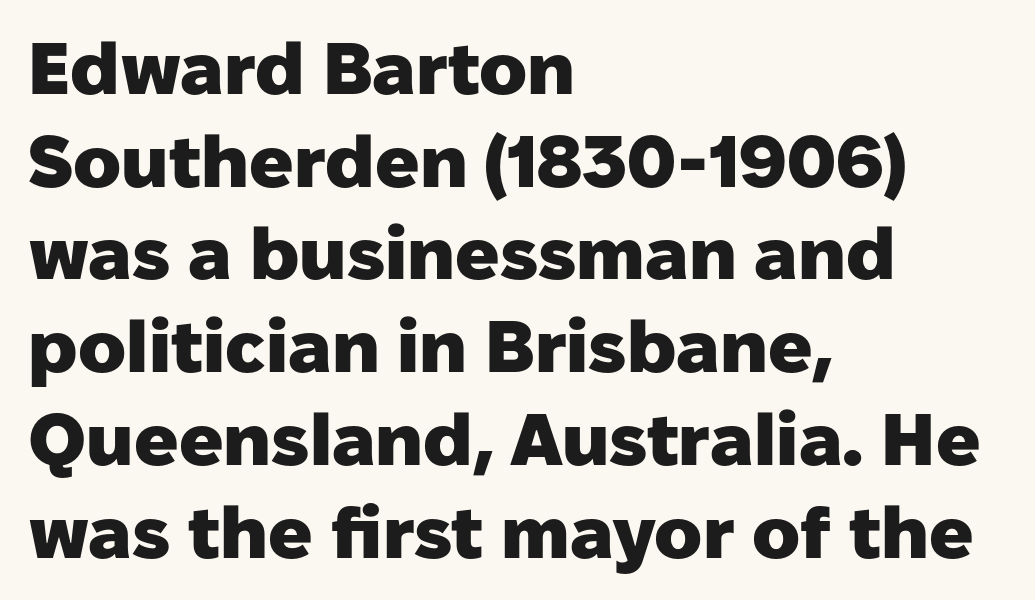
The image shows 73 px heavy sans-serif type, upright; set left-aligned, normal line spacing (1.27x), normal letter spacing, not underlined; low stroke contrast and a medium x-height.
